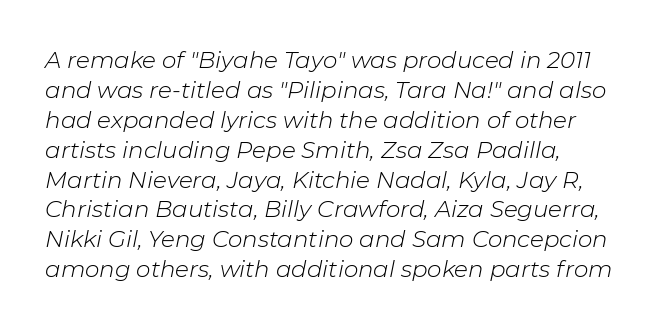
The image shows 23 px text type, italic (leaning right); set normal line spacing (1.3x), normal letter spacing, not underlined.
